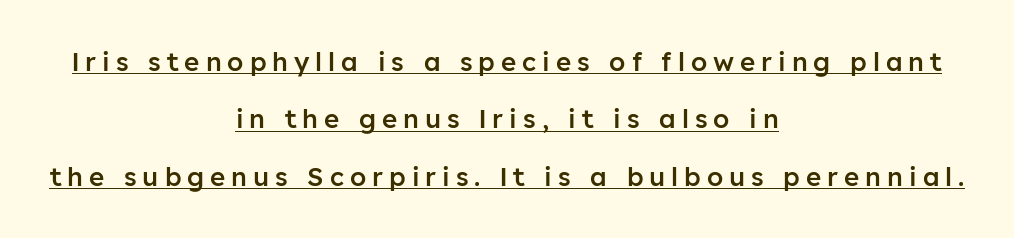
{"italic": "no", "bold": "semi", "underline": "yes", "align": "center", "line_spacing": "loose", "line_spacing_ratio": 2.21, "letter_spacing": "wide", "letter_spacing_em": 0.23, "glyph_px": 26}
